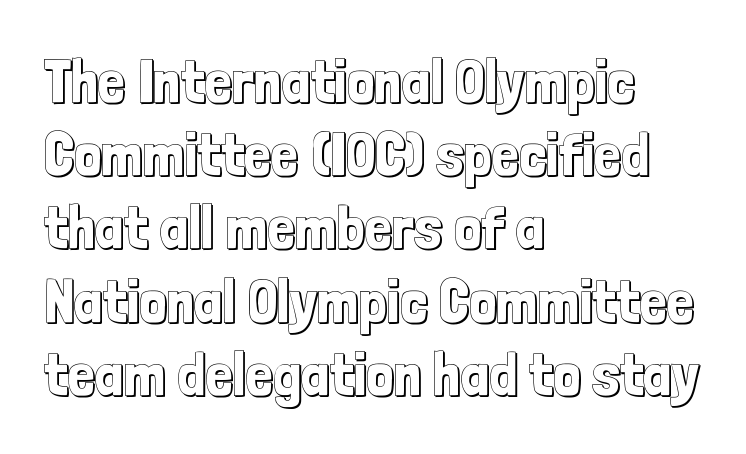
No extra tracking has been applied to these lines. The typography opts for an upright posture over an oblique one. The words here are not underlined. Here the designer chose a conventional face with non-uniform glyph widths. Alignment: flush left.
